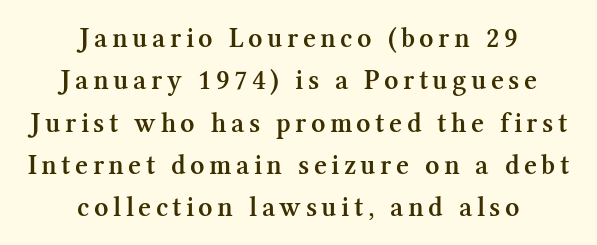
The image shows 28 px semibold serif type, upright; set centered, normal line spacing (1.51x), not underlined; medium stroke contrast and a medium x-height.
